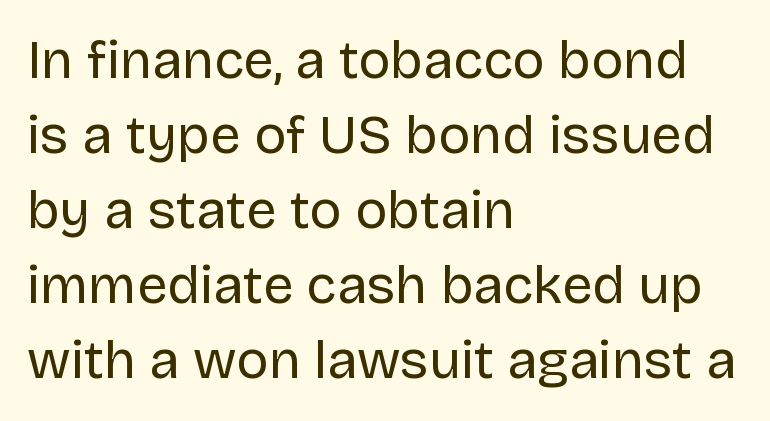
{"serif": "no", "italic": "no", "bold": "no", "weight": "regular", "width": "normal", "stroke_contrast": "low", "x_height": "large", "monospaced": "no", "underline": "no", "align": "left", "line_spacing": "normal", "line_spacing_ratio": 1.39, "letter_spacing": "normal", "letter_spacing_em": 0.0, "glyph_px": 54}
